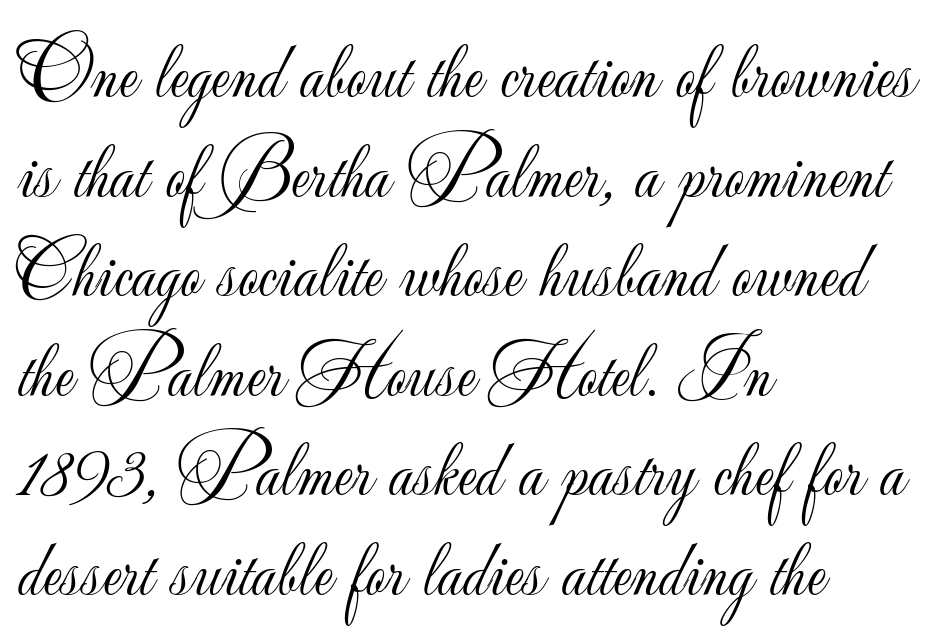
Q: Is the text bold? A: No.
Q: Is the text italic (slanted)? A: Yes.
Q: Is the typeface a serif or a sans-serif typeface? A: Sans-serif.
Q: Is the text underlined? A: No.
Q: How is the paragraph aligned? A: Left-aligned.
Q: Is the spacing between letters normal or unusually wide? A: Normal.
Q: Is the spacing between lines tight, normal or loose? A: Normal.
Q: Width (condensed, normal, or wide)? A: Normal.
Q: Stroke contrast? A: Low.
Q: x-height? A: Small.
Q: Monospaced? A: No.
